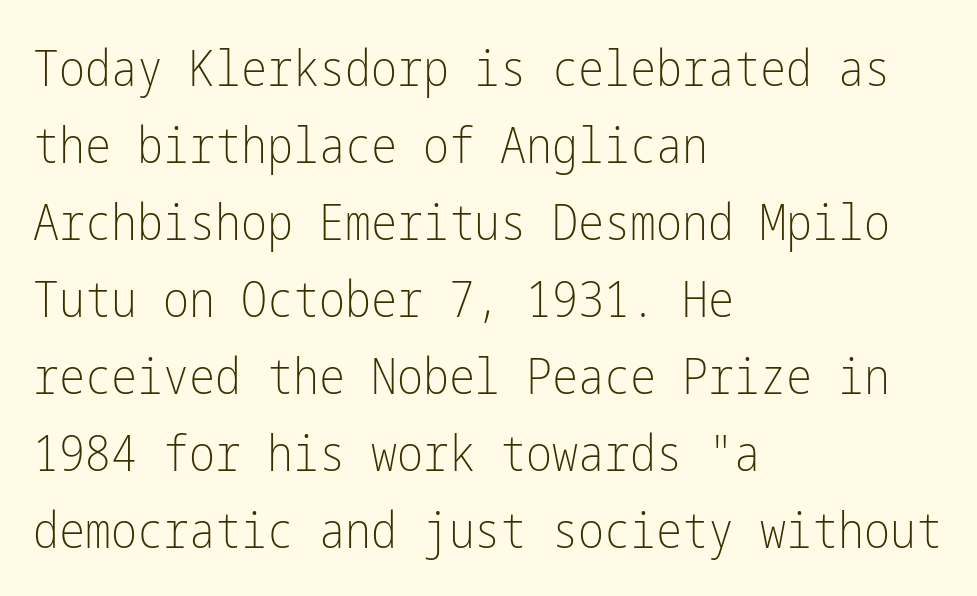
The image shows 49 px light, condensed sans-serif type, upright; set left-aligned, normal line spacing (1.57x), normal letter spacing, not underlined; low stroke contrast and a medium x-height.
